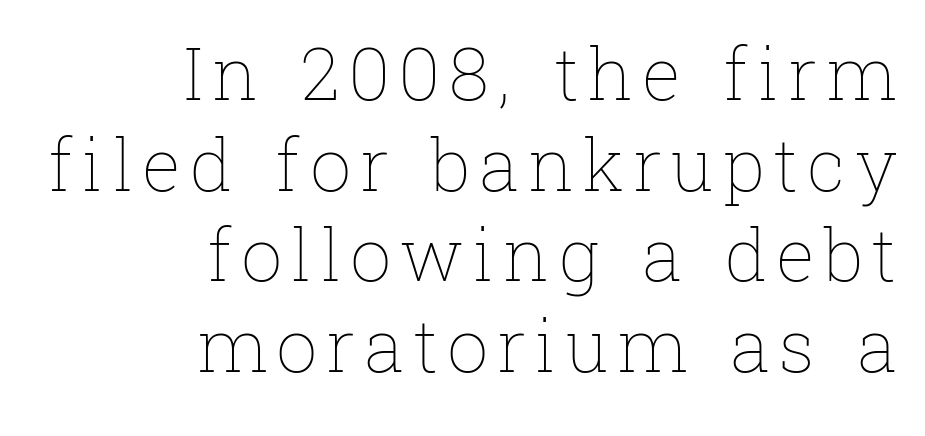
Posture: vertical. Check the space under the baseline: it is left empty. This sample has the flowing, uneven cadence of proportional lettering. The letterforms sit at book weight or below. In CSS terms this would be text-align: right.
